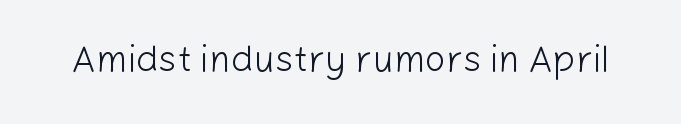
The image shows 37 px light sans-serif type, upright; set normal letter spacing, not underlined; low stroke contrast and a medium x-height.
